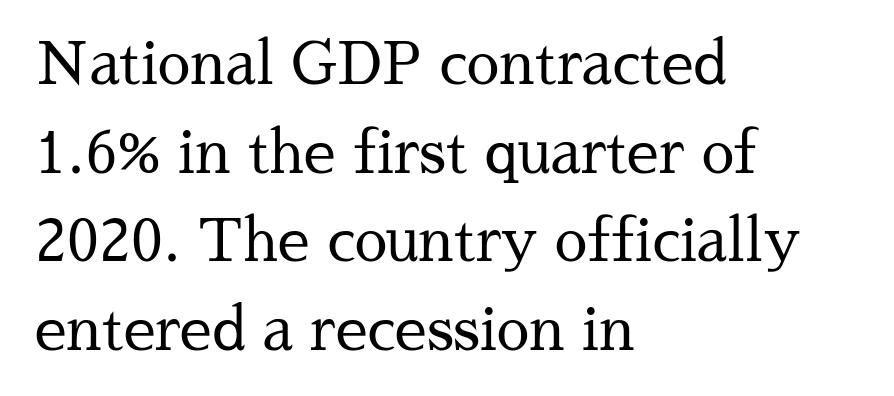
The font sits on the lighter half of the weight spectrum, regular included. The rows are spaced the way most documents space them. The typography opts for an upright posture over an oblique one. Short and long lines alike share a common starting point at left. Examine the stroke ends and you'll spot serifs.
